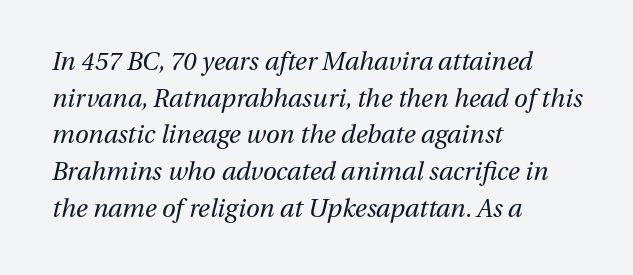
{"italic": "yes", "lean": "right", "slant_degrees": 13, "bold": "no", "underline": "no", "align": "left", "line_spacing": "normal", "line_spacing_ratio": 1.47, "letter_spacing": "normal", "letter_spacing_em": 0.0, "glyph_px": 25}
